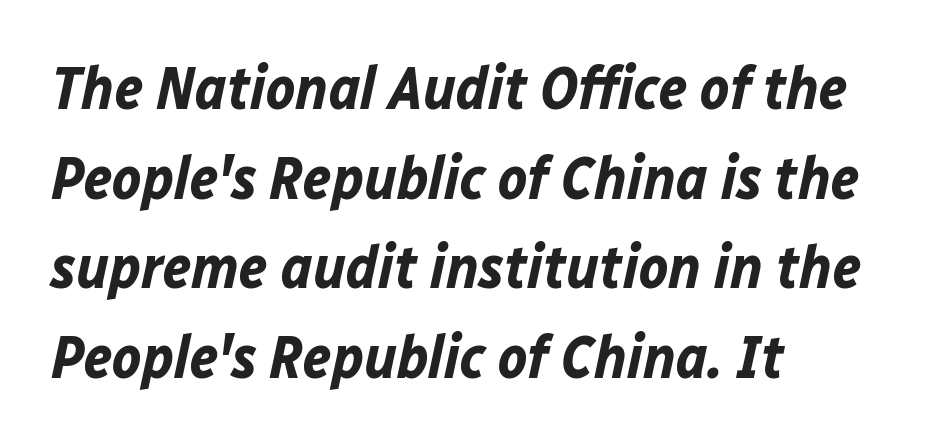
The setting favours the left margin, as ordinary paragraphs usually do. Yep, that's italic — everything's leaning. Chunky letters — that's bold for sure. Looks like regular typesetting: each glyph gets only the width it needs. Summary of vertical rhythm: regular, with standard interline spacing.
